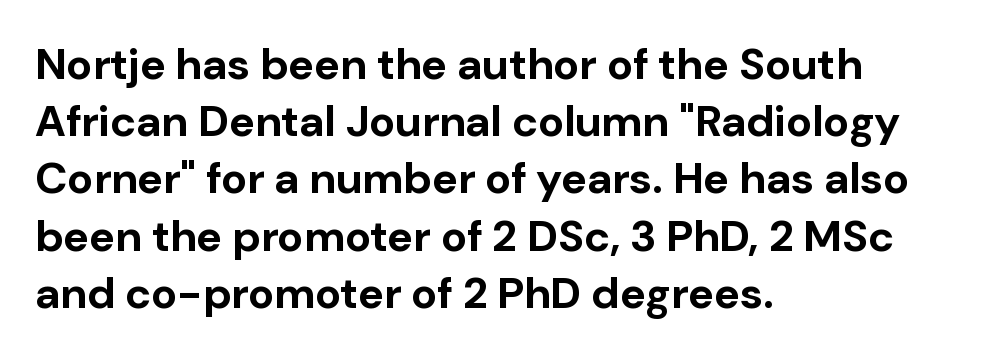
A typesetter would label this face a sans. If you drew a line through each stem, it would be perfectly vertical. Note the varied advance widths — an 'i' is clearly narrower than an 'm'. Type without underlining.
